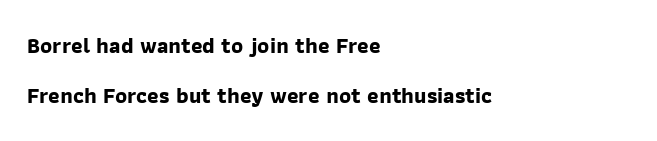
{"bold": "yes", "underline": "no", "align": "left", "line_spacing": "loose", "line_spacing_ratio": 2.28, "letter_spacing": "normal", "letter_spacing_em": 0.0, "glyph_px": 22}
